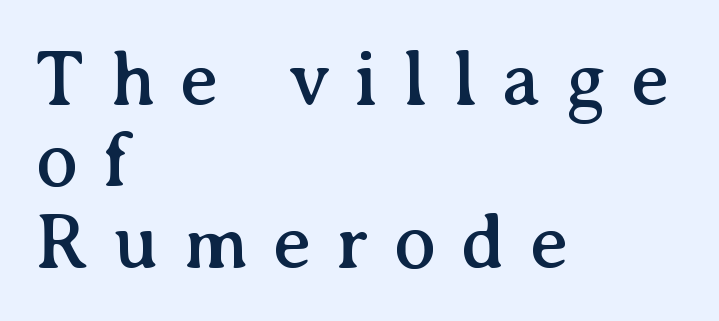
{"serif": "yes", "italic": "no", "width": "normal", "stroke_contrast": "medium", "x_height": "medium", "monospaced": "no", "underline": "no", "align": "left", "line_spacing": "tight", "line_spacing_ratio": 1.03, "letter_spacing": "wide", "letter_spacing_em": 0.31, "glyph_px": 79}
